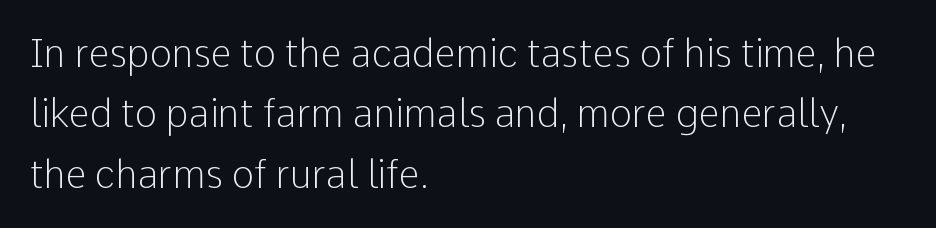
Q: Is the text bold? A: No.
Q: Is the text italic (slanted)? A: No, it is upright.
Q: Is the typeface a serif or a sans-serif typeface? A: Sans-serif.
Q: Is the text underlined? A: No.
Q: How is the paragraph aligned? A: Left-aligned.
Q: Is the spacing between letters normal or unusually wide? A: Normal.
Q: Is the spacing between lines tight, normal or loose? A: Normal.
Q: Width (condensed, normal, or wide)? A: Normal.
Q: Stroke contrast? A: Low.
Q: x-height? A: Medium.
Q: Monospaced? A: No.
